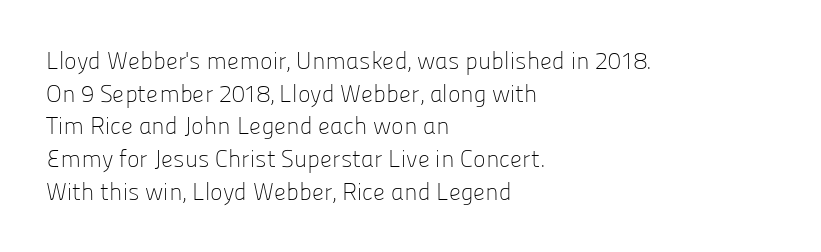
Plain, unruled lines of type. Ordinary non-slanted type is in use. Does extra space separate the letters? No, they use regular spacing. This is not heavy type; no bold has been used. These lines sit exactly where default settings would place them. Reading down the block, your eye returns to a fixed left position each line.
